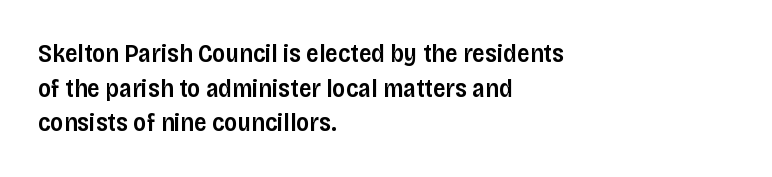
Q: Is the text bold? A: Semi-bold.
Q: Is the text italic (slanted)? A: No, it is upright.
Q: Is the text underlined? A: No.
Q: How is the paragraph aligned? A: Left-aligned.
Q: Is the spacing between letters normal or unusually wide? A: Normal.
Q: Is the spacing between lines tight, normal or loose? A: Normal.
